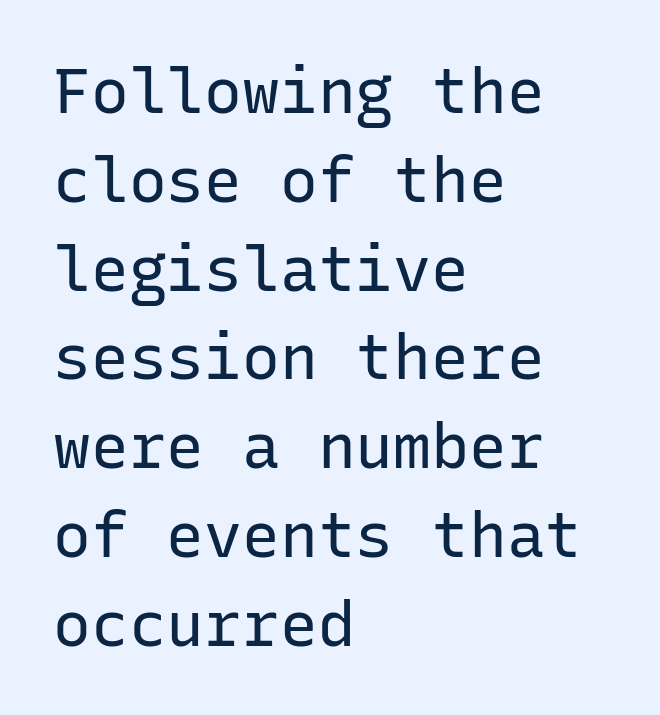
Is there any slant? The stems are plumb. The gaps between neighbouring characters are ordinary and unremarkable. A typesetter would label this face a sans. Spacing verdict: monospaced, one width for all characters. The compositor pushed each line to the left boundary. Just letters on the line, the space beneath them empty.
